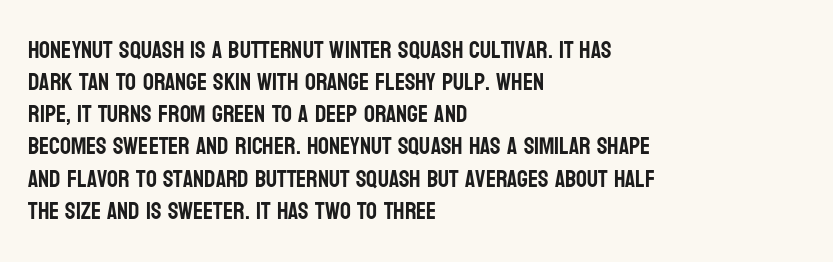
Q: Is the text italic (slanted)? A: No, it is upright.
Q: Is the text underlined? A: No.
Q: How is the paragraph aligned? A: Left-aligned.
Q: Is the spacing between letters normal or unusually wide? A: Normal.
Q: Is the spacing between lines tight, normal or loose? A: Normal.
